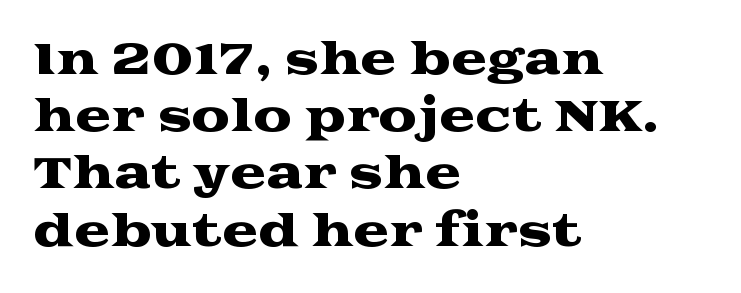
Q: Is the text italic (slanted)? A: No, it is upright.
Q: Is the typeface a serif or a sans-serif typeface? A: Serif.
Q: Is the text underlined? A: No.
Q: How is the paragraph aligned? A: Left-aligned.
Q: Is the spacing between letters normal or unusually wide? A: Normal.
Q: Is the spacing between lines tight, normal or loose? A: Normal.
Q: Width (condensed, normal, or wide)? A: Wide.
Q: Stroke contrast? A: Medium.
Q: x-height? A: Medium.
Q: Monospaced? A: No.
